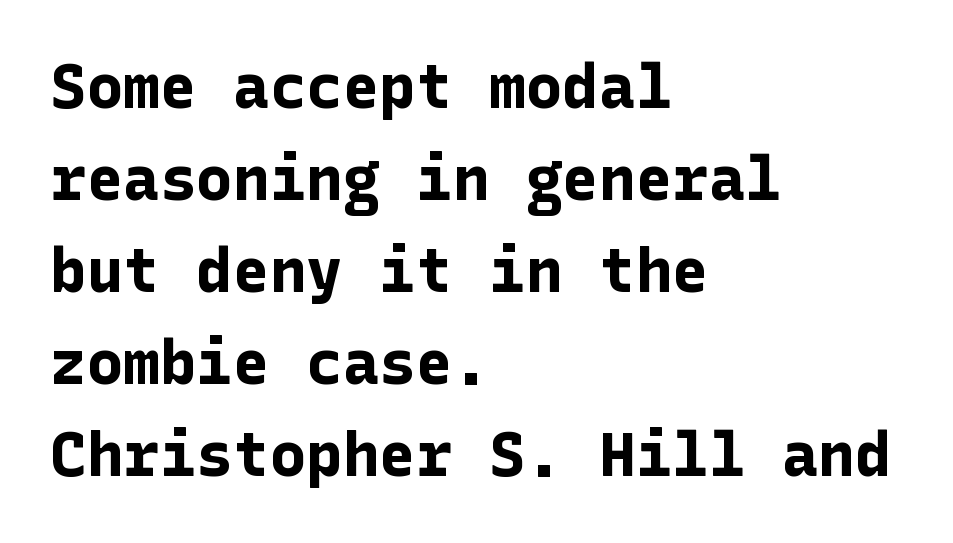
{"serif": "no", "italic": "no", "bold": "yes", "weight": "bold", "width": "normal", "stroke_contrast": "low", "x_height": "medium", "underline": "no", "align": "left", "line_spacing": "normal", "line_spacing_ratio": 1.51, "letter_spacing": "normal", "letter_spacing_em": 0.0, "glyph_px": 61}
